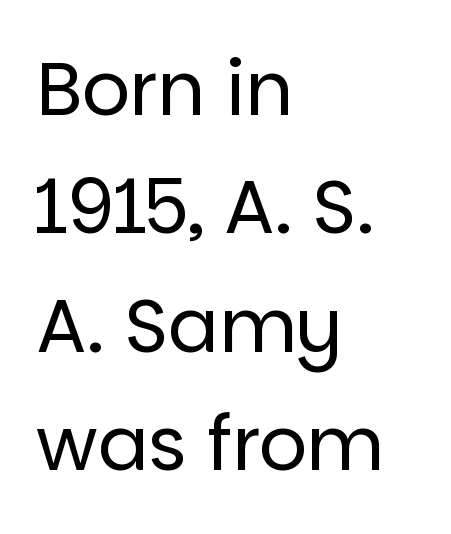
Q: Is the text bold? A: No.
Q: Is the text italic (slanted)? A: No, it is upright.
Q: Is the typeface a serif or a sans-serif typeface? A: Sans-serif.
Q: Is the text underlined? A: No.
Q: How is the paragraph aligned? A: Left-aligned.
Q: Is the spacing between letters normal or unusually wide? A: Normal.
Q: Is the spacing between lines tight, normal or loose? A: Normal.
Q: Width (condensed, normal, or wide)? A: Normal.
Q: Stroke contrast? A: Low.
Q: x-height? A: Large.
Q: Monospaced? A: No.
